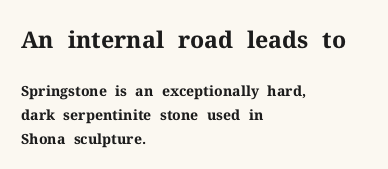
Left-aligned paragraph, ragged on the right. Vertical strokes here are truly vertical. Does the bottom block carry the larger type? No, the top block does. Plenty of ink on the page — the face is bold.
